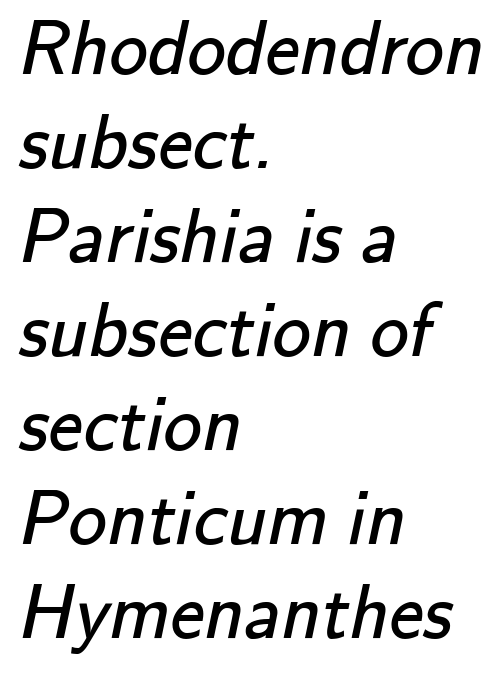
{"serif": "no", "bold": "no", "weight": "regular", "width": "normal", "stroke_contrast": "low", "x_height": "small", "monospaced": "no", "underline": "no", "align": "left", "line_spacing_ratio": 1.22, "letter_spacing": "normal", "letter_spacing_em": 0.0, "glyph_px": 77}
